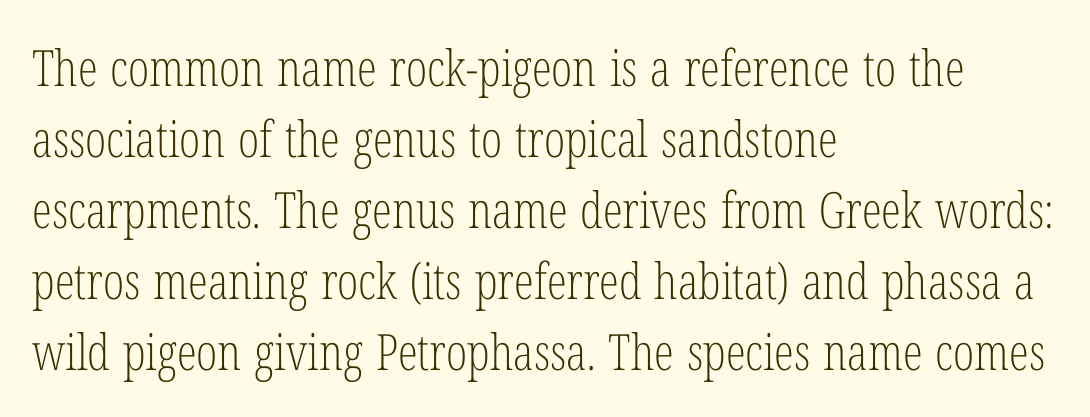
Q: Is the text bold? A: No.
Q: Is the text italic (slanted)? A: No, it is upright.
Q: Is the typeface a serif or a sans-serif typeface? A: Serif.
Q: Is the text underlined? A: No.
Q: How is the paragraph aligned? A: Left-aligned.
Q: Is the spacing between letters normal or unusually wide? A: Normal.
Q: Is the spacing between lines tight, normal or loose? A: Normal.
Q: Width (condensed, normal, or wide)? A: Condensed.
Q: Stroke contrast? A: Low.
Q: x-height? A: Medium.
Q: Monospaced? A: No.
